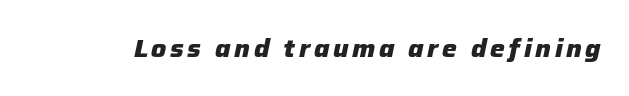
{"italic": "yes", "lean": "right", "slant_degrees": 12, "bold": "yes", "underline": "no", "glyph_px": 25}
